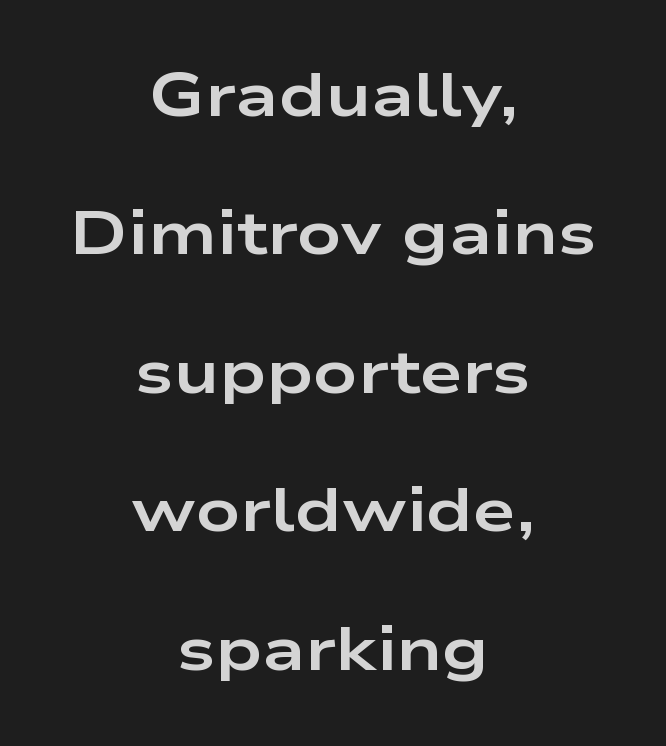
{"serif": "no", "italic": "no", "bold": "yes", "weight": "bold", "width": "wide", "stroke_contrast": "low", "x_height": "medium", "monospaced": "no", "underline": "no", "align": "center", "line_spacing": "loose", "line_spacing_ratio": 2.27, "letter_spacing": "normal", "letter_spacing_em": 0.0, "glyph_px": 61}
